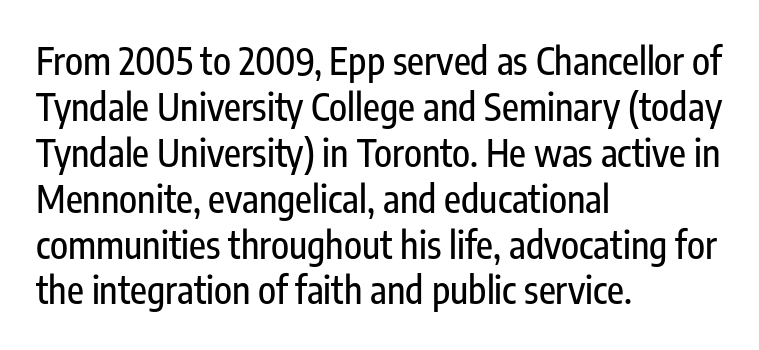
{"serif": "no", "italic": "no", "width": "condensed", "stroke_contrast": "low", "x_height": "medium", "monospaced": "no", "underline": "no", "align": "left", "line_spacing_ratio": 1.24, "letter_spacing": "normal", "letter_spacing_em": 0.0, "glyph_px": 37}
